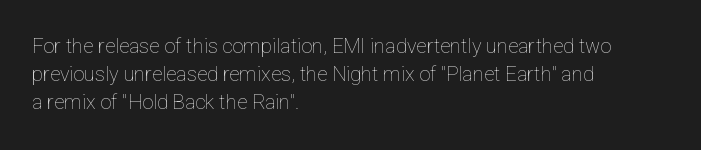
The image shows 20 px text type, upright; set left-aligned, normal line spacing (1.39x), normal letter spacing, not underlined.
